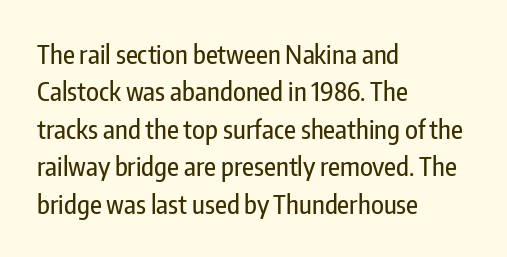
Q: Is the text italic (slanted)? A: No, it is upright.
Q: Is the text underlined? A: No.
Q: How is the paragraph aligned? A: Left-aligned.
Q: Is the spacing between letters normal or unusually wide? A: Normal.
Q: Is the spacing between lines tight, normal or loose? A: Normal.
